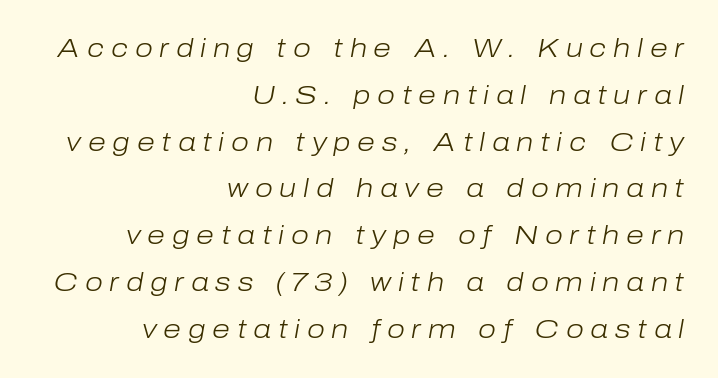
The image shows 26 px text type, italic (leaning right); set right-aligned, line spacing 1.8x, unusually wide letter spacing (+0.26 em), not underlined.
